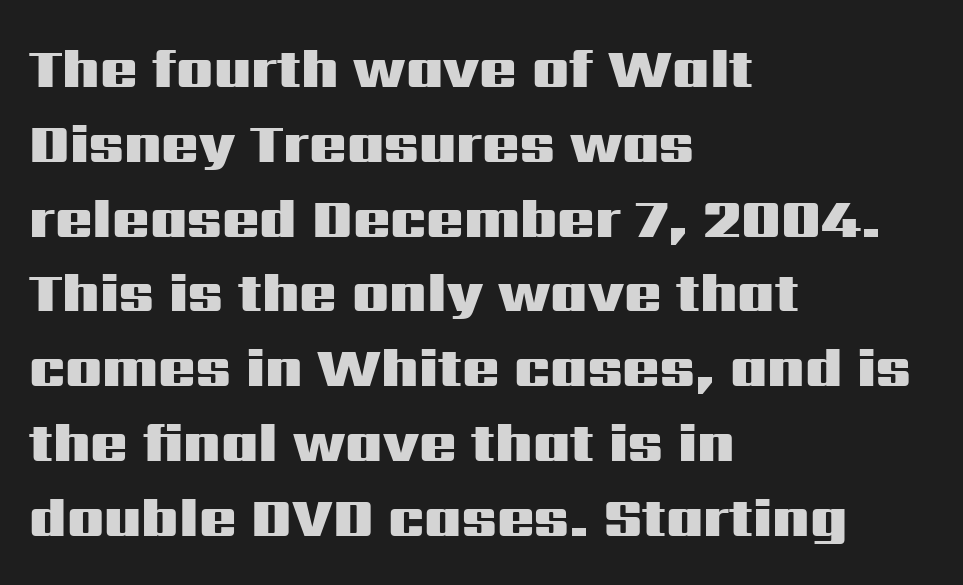
To sum up the face: it is a sans, with no serifs. This block has exactly the height ordinary leading produces. Words appear dense and cohesive because spacing is normal. This rendering uses left alignment, leaving the right contour irregular. Is this a fixed-width face? No — the glyphs have proportional, varying widths.
